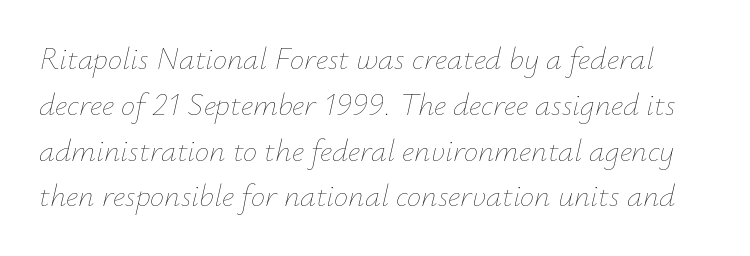
How are the letters spaced? Ordinarily, with no added tracking. The space between consecutive lines is moderate. This sample uses an oblique cut, with every glyph tilted off the vertical. Note the varied advance widths — an 'i' is clearly narrower than an 'm'. Descenders hang freely into open space. Is this a heavy cut? Hardly; it is regular or lighter.
